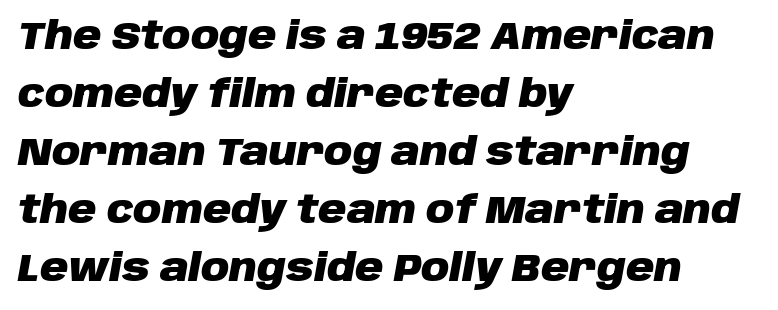
{"italic": "yes", "lean": "right", "slant_degrees": 10, "bold": "yes", "weight": "heavy", "width": "normal", "stroke_contrast": "low", "x_height": "large", "monospaced": "no", "underline": "no", "align": "left", "line_spacing": "normal", "line_spacing_ratio": 1.49, "letter_spacing": "normal", "letter_spacing_em": 0.0, "glyph_px": 39}
